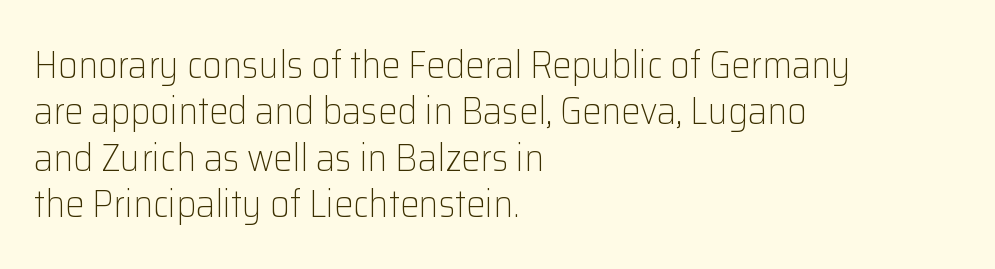
The image shows 38 px light sans-serif type, upright; set left-aligned, line spacing 1.22x, normal letter spacing, not underlined; low stroke contrast and a medium x-height.
